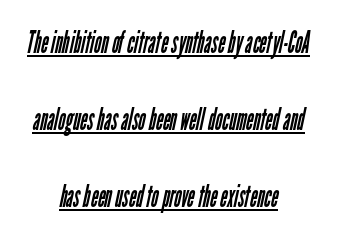
The image shows 31 px regular-weight, condensed sans-serif type; set centered, loose line spacing (2.48x), normal letter spacing, underlined; low stroke contrast and a medium x-height.
